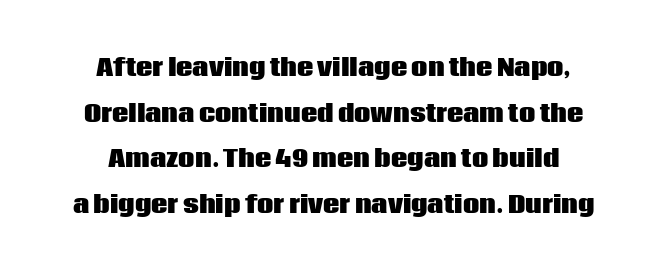
Caption: bold face, heavy strokes. Neither beginnings nor endings align; midpoints do. Designer's note — italics off, roman on. A clean baseline with only descenders dipping below it.
